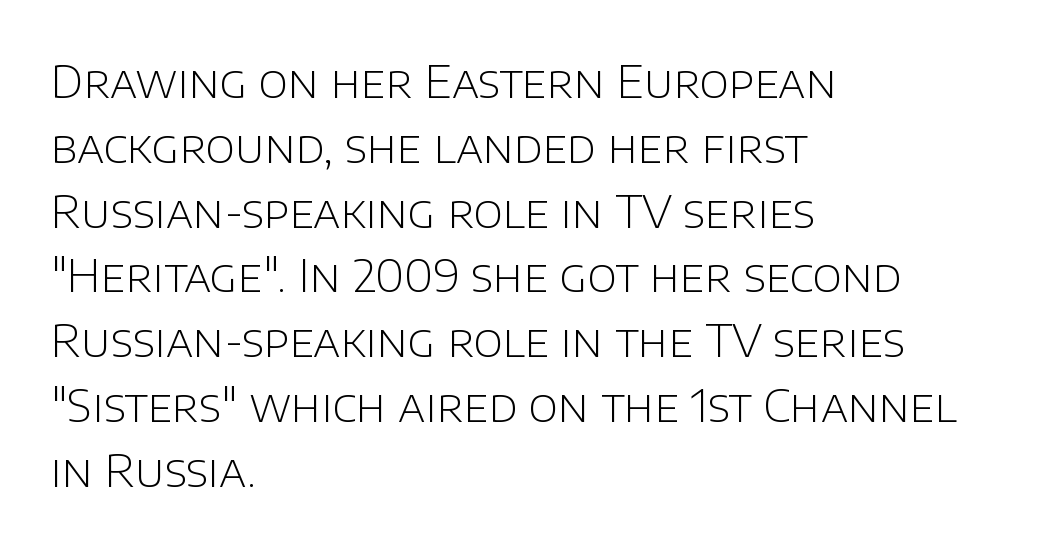
The image shows 45 px light sans-serif type, upright; set left-aligned, normal line spacing (1.44x), normal letter spacing, not underlined; low stroke contrast and a large x-height.
